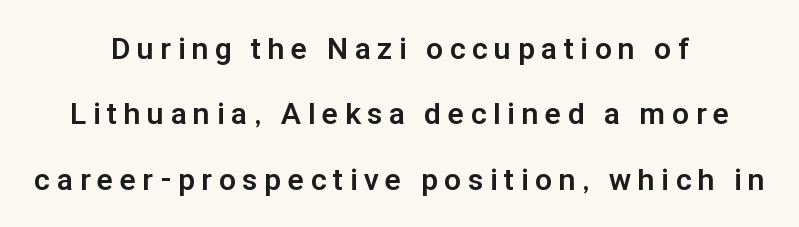
The image shows 30 px bold sans-serif type, upright; set centered, loose line spacing (2.18x), unusually wide letter spacing (+0.23 em), not underlined; low stroke contrast and a medium x-height.
